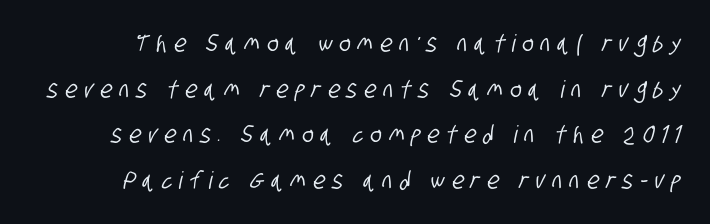
Decoration check: the copy has no underline. This rendering widens character spacing well past its baseline value. In terms of leading, this rendering errs on the spacious side.
